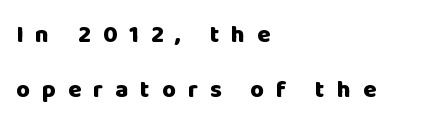
The image shows 24 px bold type, upright; set left-aligned, loose line spacing (2.29x), unusually wide letter spacing (+0.5 em), not underlined.
